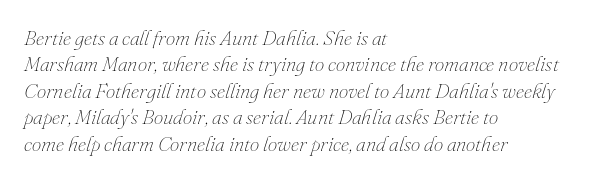
{"italic": "yes", "lean": "right", "slant_degrees": 16, "bold": "no", "underline": "no", "align": "left", "line_spacing": "normal", "line_spacing_ratio": 1.26, "letter_spacing": "normal", "letter_spacing_em": 0.0, "glyph_px": 21}
